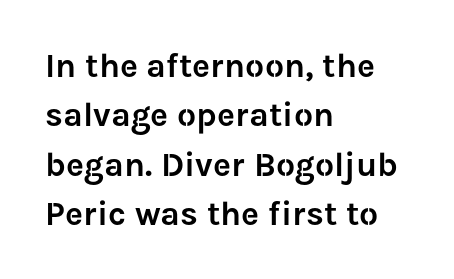
Summary of vertical rhythm: regular, with standard interline spacing. You can tell from the bare stems that sans-serif type was used. Horizontal alignment here is leftward, the default for most running prose. Is this a fixed-width face? No — the glyphs have proportional, varying widths. The typography opts for an upright posture over an oblique one.
